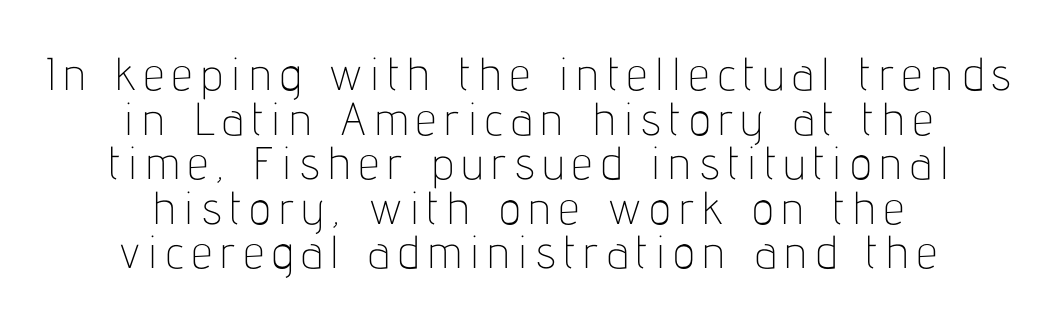
The image shows 46 px thin, condensed sans-serif type, upright; set centered, tight line spacing (0.97x), not underlined; low stroke contrast and a medium x-height.
